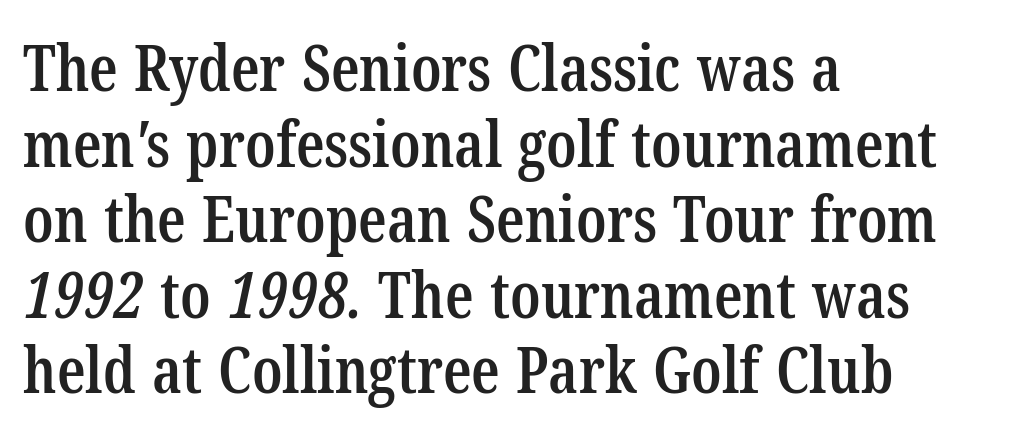
Q: Is the text bold? A: Semi-bold.
Q: Is the typeface a serif or a sans-serif typeface? A: Serif.
Q: Is the text underlined? A: No.
Q: How is the paragraph aligned? A: Left-aligned.
Q: Is the spacing between letters normal or unusually wide? A: Normal.
Q: Width (condensed, normal, or wide)? A: Condensed.
Q: Stroke contrast? A: Low.
Q: x-height? A: Medium.
Q: Monospaced? A: No.
